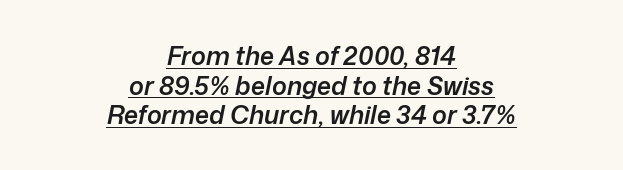
{"italic": "yes", "lean": "right", "slant_degrees": 12, "bold": "semi", "underline": "yes", "align": "center", "line_spacing_ratio": 1.19, "letter_spacing": "normal", "letter_spacing_em": 0.0, "glyph_px": 25}
